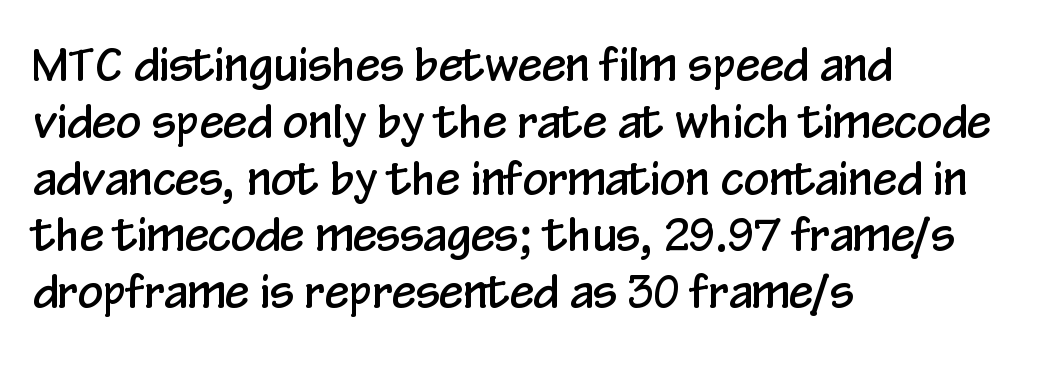
{"serif": "no", "italic": "no", "width": "condensed", "stroke_contrast": "low", "x_height": "medium", "monospaced": "no", "underline": "no", "align": "left", "line_spacing": "normal", "line_spacing_ratio": 1.29, "letter_spacing": "normal", "letter_spacing_em": 0.0, "glyph_px": 44}
